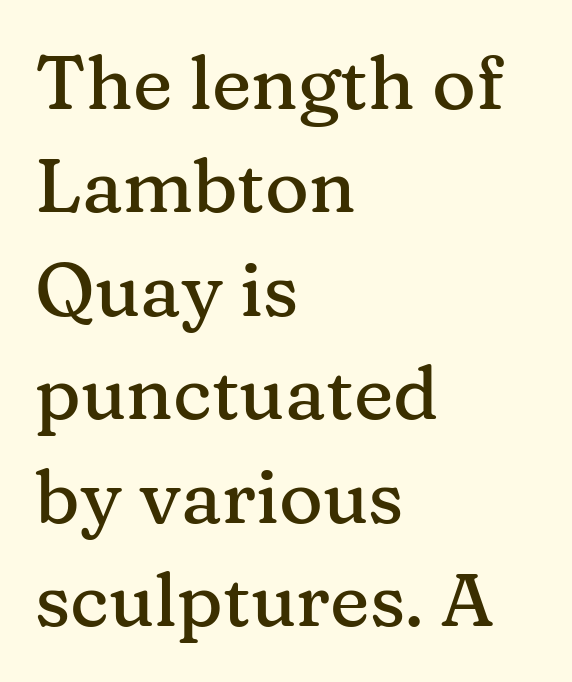
Each row of text sits above clean, open space. Leading: standard. The axis of the letterforms is exactly vertical. Observe the serifs anchoring each vertical stroke in this sample. Horizontally, the lines are justified to the leading edge only. Note the varied advance widths — an 'i' is clearly narrower than an 'm'.
